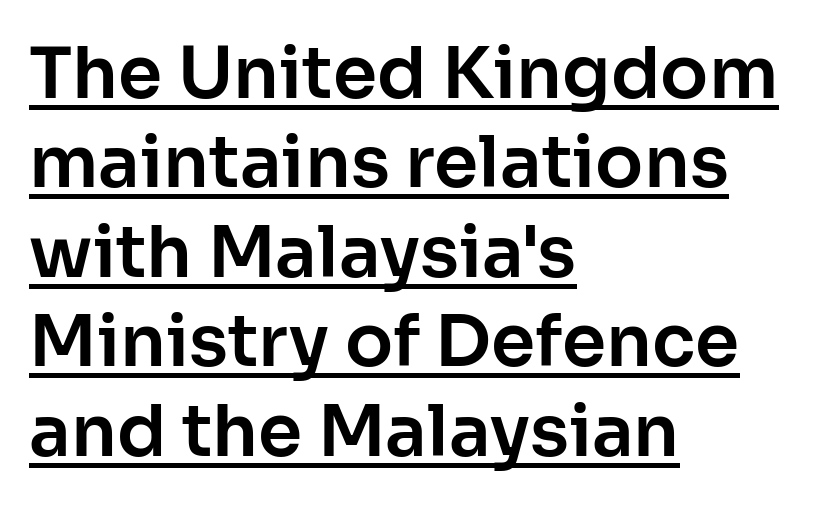
Q: Is the text italic (slanted)? A: No, it is upright.
Q: Is the typeface a serif or a sans-serif typeface? A: Sans-serif.
Q: Is the text underlined? A: Yes.
Q: How is the paragraph aligned? A: Left-aligned.
Q: Is the spacing between letters normal or unusually wide? A: Normal.
Q: Is the spacing between lines tight, normal or loose? A: Normal.
Q: Width (condensed, normal, or wide)? A: Normal.
Q: Stroke contrast? A: Low.
Q: x-height? A: Medium.
Q: Monospaced? A: No.
